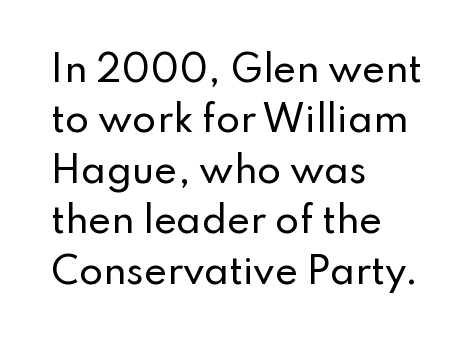
Q: Is the text italic (slanted)? A: No, it is upright.
Q: Is the typeface a serif or a sans-serif typeface? A: Sans-serif.
Q: Is the text underlined? A: No.
Q: How is the paragraph aligned? A: Left-aligned.
Q: Is the spacing between letters normal or unusually wide? A: Normal.
Q: Is the spacing between lines tight, normal or loose? A: Normal.
Q: Width (condensed, normal, or wide)? A: Normal.
Q: Stroke contrast? A: Low.
Q: x-height? A: Small.
Q: Monospaced? A: No.
